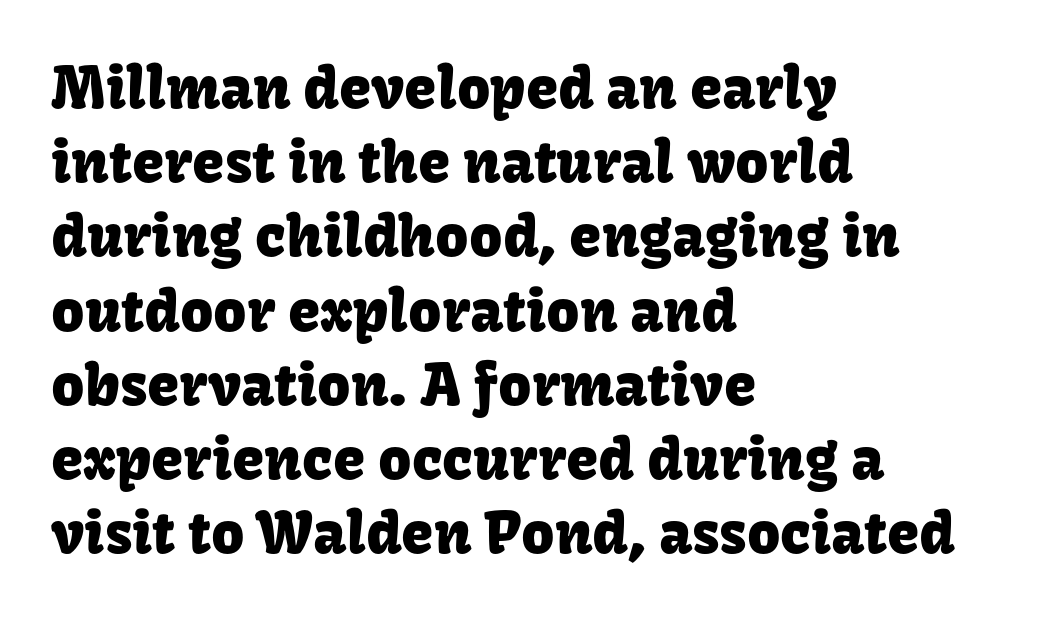
The image shows 58 px sans-serif type, upright; set left-aligned, normal line spacing (1.28x), normal letter spacing, not underlined; low stroke contrast and a medium x-height.
